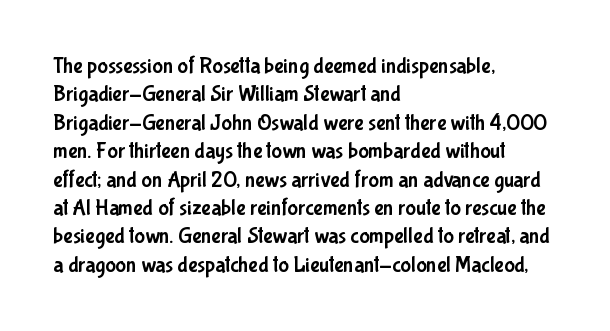
Does extra space separate the letters? No, they use regular spacing. Rows of type keep a routine distance in the vertical direction. Descender tails drop into unmarked territory. No italicization has been applied; the sample stays upright.
